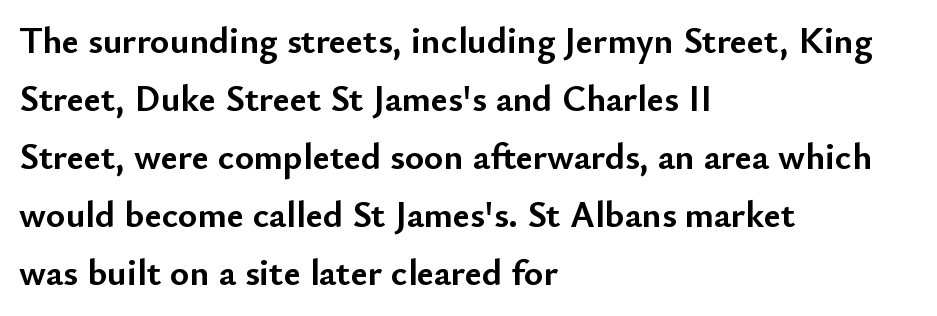
The image shows 37 px semibold sans-serif type, upright; set left-aligned, normal line spacing (1.57x), normal letter spacing, not underlined; low stroke contrast and a small x-height.
